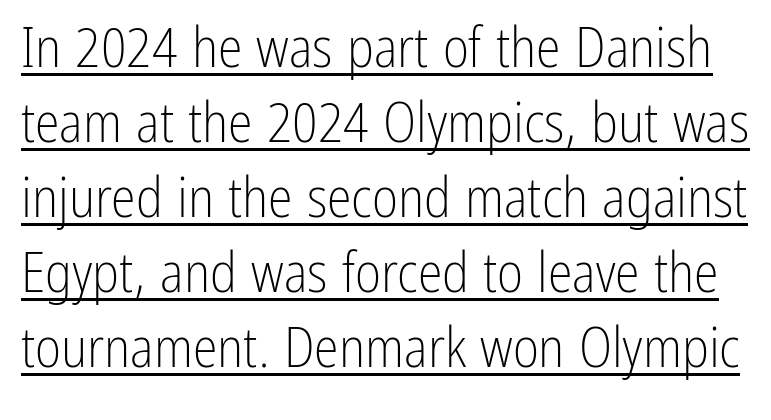
The image shows 56 px light, condensed sans-serif type, upright; set normal line spacing (1.34x), normal letter spacing, underlined; low stroke contrast and a medium x-height.
